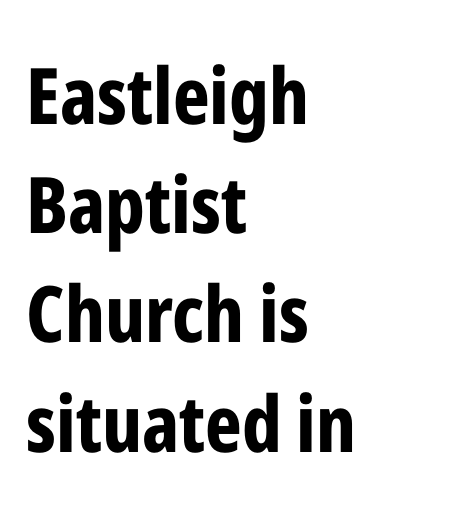
Q: Is the text bold? A: Yes.
Q: Is the text italic (slanted)? A: No, it is upright.
Q: Is the typeface a serif or a sans-serif typeface? A: Sans-serif.
Q: Is the text underlined? A: No.
Q: How is the paragraph aligned? A: Left-aligned.
Q: Is the spacing between letters normal or unusually wide? A: Normal.
Q: Is the spacing between lines tight, normal or loose? A: Normal.
Q: Width (condensed, normal, or wide)? A: Condensed.
Q: Stroke contrast? A: Low.
Q: x-height? A: Medium.
Q: Monospaced? A: No.
